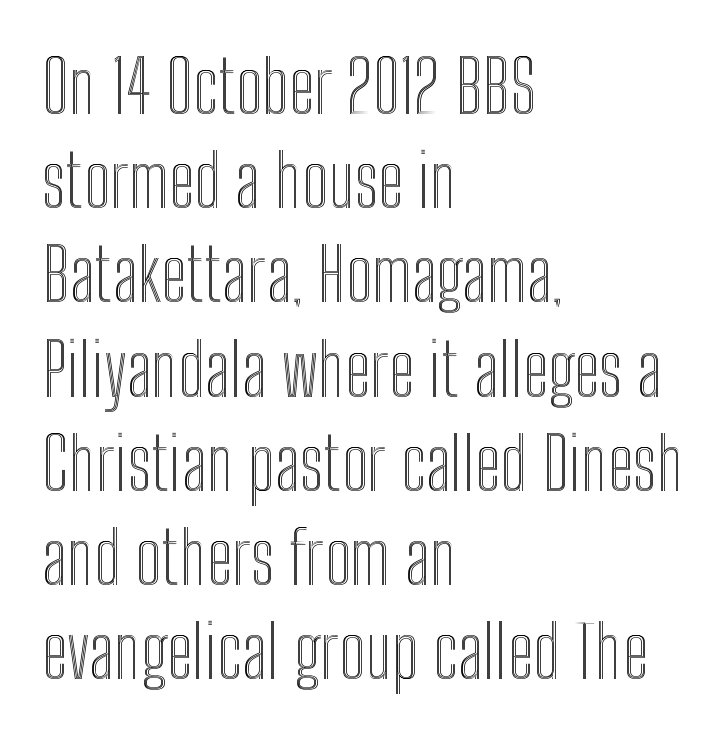
The image shows 73 px condensed type, upright; set left-aligned, normal line spacing (1.29x), normal letter spacing, not underlined; a medium x-height.
